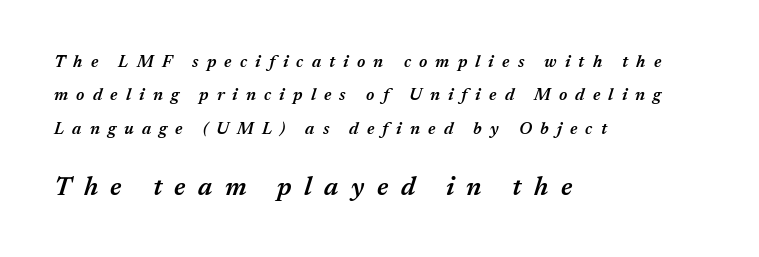
The image shows 26 px text type, italic (leaning right); set left-aligned, loose line spacing (1.97x), unusually wide letter spacing (+0.48 em), not underlined; the second (bottom) block is 1.53x larger.
